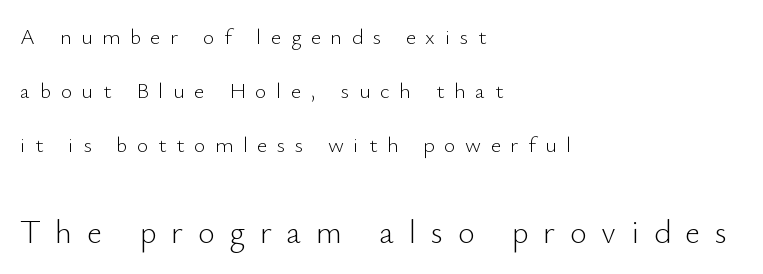
The image shows 33 px light sans-serif type, upright; set left-aligned, loose line spacing (2.45x), unusually wide letter spacing (+0.44 em), not underlined; the second (bottom) block is 1.5x larger; low stroke contrast and a small x-height.
